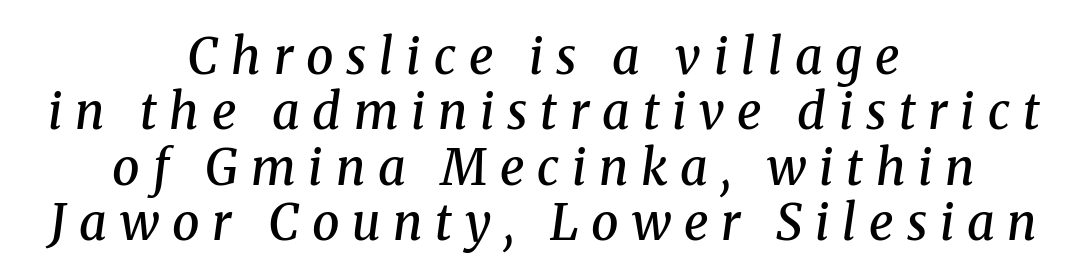
{"serif": "yes", "italic": "yes", "lean": "right", "slant_degrees": 8, "bold": "semi", "weight": "semibold", "width": "normal", "stroke_contrast": "medium", "x_height": "medium", "monospaced": "no", "underline": "no", "align": "center", "line_spacing": "tight", "line_spacing_ratio": 1.13, "letter_spacing": "wide", "letter_spacing_em": 0.26, "glyph_px": 49}
